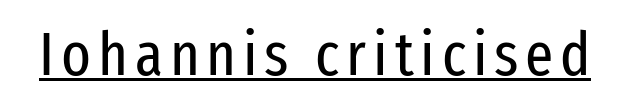
The image shows 62 px regular-weight, condensed sans-serif type, upright; set underlined; low stroke contrast and a medium x-height.
